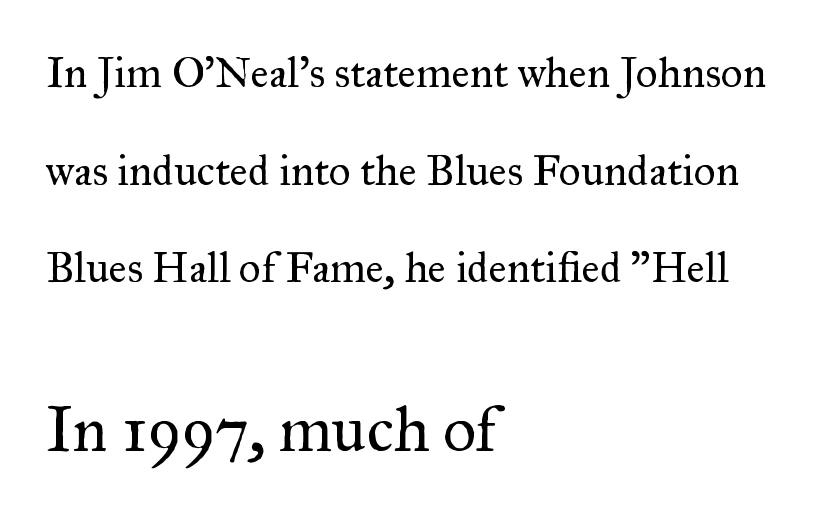
The image shows 64 px regular-weight serif type, upright; set left-aligned, loose line spacing (2.27x), normal letter spacing, not underlined; the second (bottom) block is 1.49x larger; medium stroke contrast and a small x-height.
